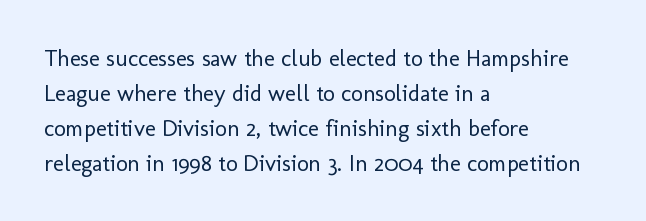
{"italic": "no", "bold": "no", "underline": "no", "align": "left", "line_spacing": "normal", "line_spacing_ratio": 1.52, "letter_spacing": "normal", "letter_spacing_em": 0.0, "glyph_px": 23}
